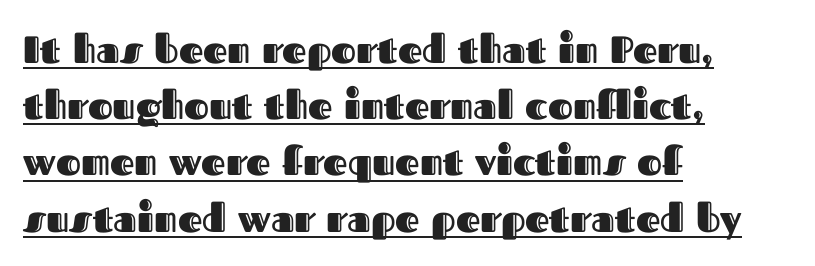
Q: Is the text italic (slanted)? A: No, it is upright.
Q: Is the text underlined? A: Yes.
Q: How is the paragraph aligned? A: Left-aligned.
Q: Is the spacing between letters normal or unusually wide? A: Normal.
Q: Is the spacing between lines tight, normal or loose? A: Normal.
Q: Width (condensed, normal, or wide)? A: Normal.
Q: x-height? A: Medium.
Q: Monospaced? A: No.
